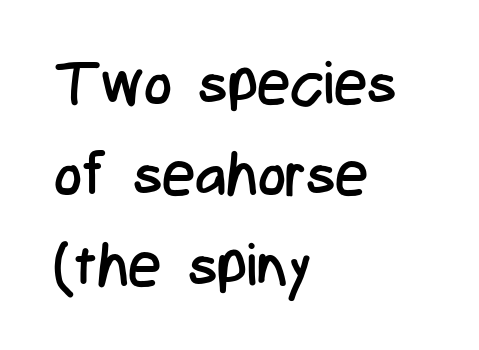
Q: Is the text bold? A: No.
Q: Is the text italic (slanted)? A: No, it is upright.
Q: Is the typeface a serif or a sans-serif typeface? A: Sans-serif.
Q: Is the text underlined? A: No.
Q: How is the paragraph aligned? A: Left-aligned.
Q: Is the spacing between letters normal or unusually wide? A: Normal.
Q: Is the spacing between lines tight, normal or loose? A: Normal.
Q: Width (condensed, normal, or wide)? A: Condensed.
Q: Stroke contrast? A: Low.
Q: x-height? A: Medium.
Q: Monospaced? A: No.
